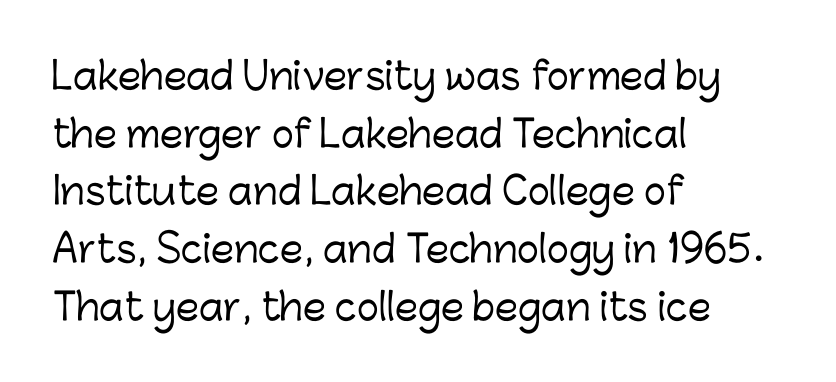
{"serif": "no", "italic": "no", "width": "normal", "stroke_contrast": "low", "x_height": "medium", "monospaced": "no", "underline": "no", "align": "left", "line_spacing": "normal", "line_spacing_ratio": 1.56, "letter_spacing": "normal", "letter_spacing_em": 0.0, "glyph_px": 37}
